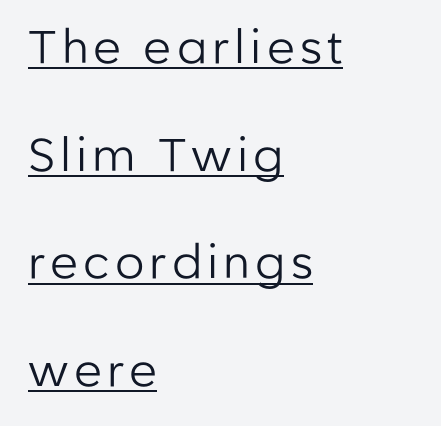
The image shows 46 px regular-weight sans-serif type, upright; set left-aligned, loose line spacing (2.34x), underlined; low stroke contrast and a medium x-height.
